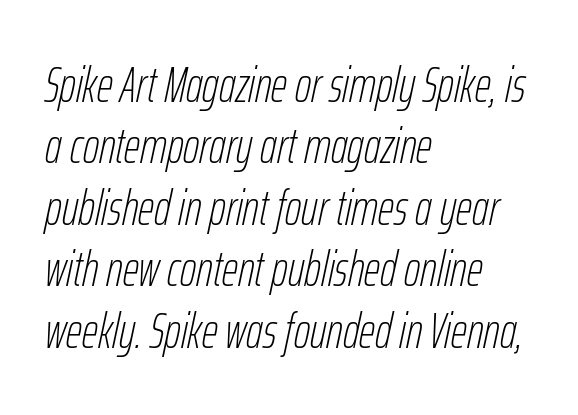
The image shows 50 px thin, condensed type, italic (leaning right); set left-aligned, line spacing 1.23x, normal letter spacing, not underlined; low stroke contrast and a medium x-height.
